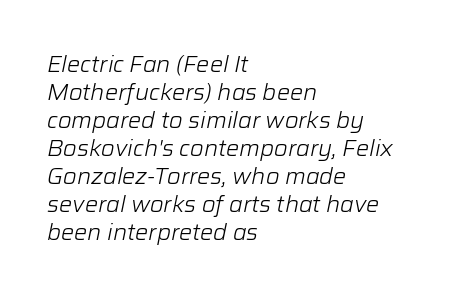
These glyphs show unthickened strokes, regular width or finer. Characters are canted at an angle relative to the baseline's perpendicular. The rendering anchors every line to the left-hand side. Leading matches the norm, producing a regular column. The passage shown has conventional tracking throughout. Quick note: underline off.
